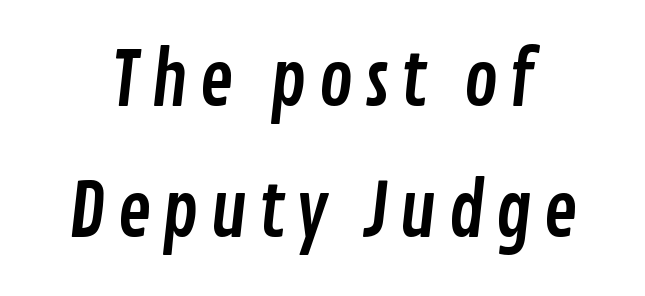
{"serif": "no", "width": "condensed", "stroke_contrast": "low", "x_height": "medium", "monospaced": "no", "underline": "no", "line_spacing_ratio": 1.79, "glyph_px": 73}
